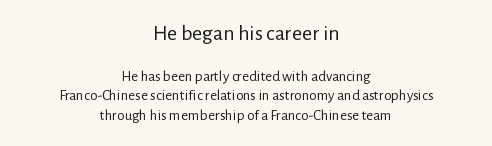
{"italic": "no", "bold": "no", "underline": "no", "align": "center", "line_spacing": "normal", "line_spacing_ratio": 1.32, "letter_spacing": "normal", "letter_spacing_em": 0.0, "larger_block": "first", "size_ratio": 1.47, "glyph_px": 22}
